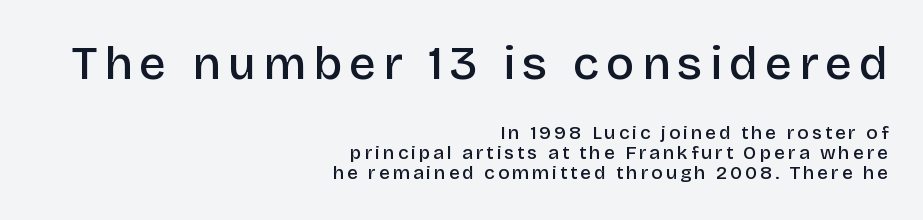
The zone under the glyphs is completely vacant. The designer gave the opening block more size than the closing block. Varying glyph widths throughout — classic text-font behaviour. Reading down the block, your eye finds every line finishing at a fixed right position. Honestly, the rows look squashed on top of each other.
